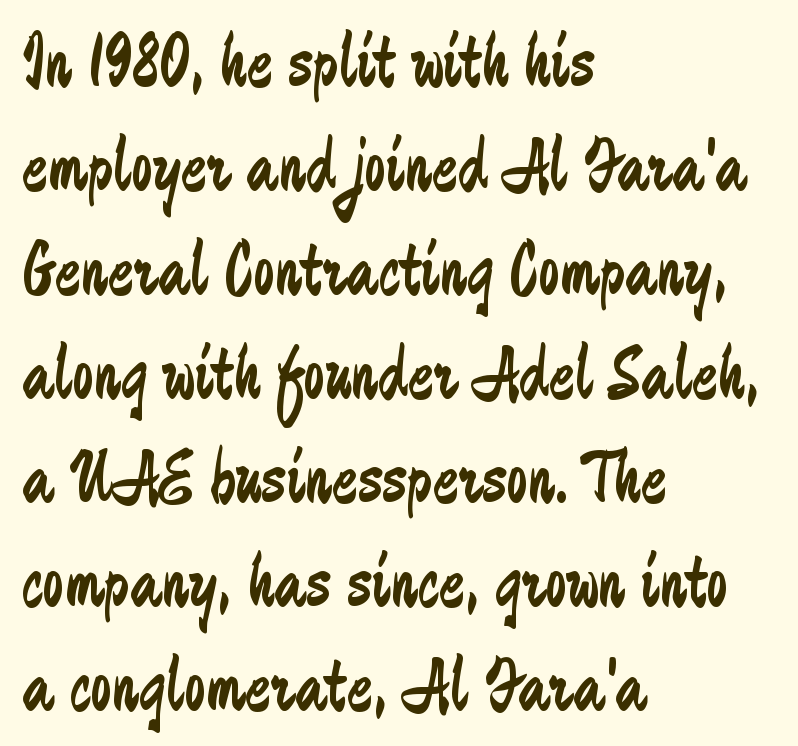
The image shows 77 px regular-weight, condensed sans-serif type; set left-aligned, normal line spacing (1.35x), normal letter spacing, not underlined; low stroke contrast and a medium x-height.
